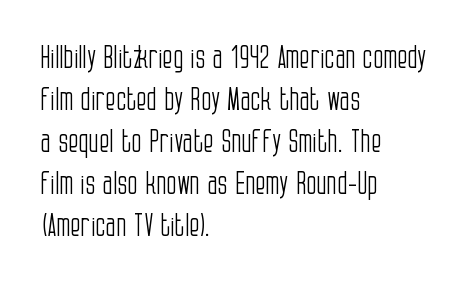
The image shows 30 px light, condensed sans-serif type, upright; set left-aligned, normal line spacing (1.4x), normal letter spacing, not underlined; low stroke contrast and a large x-height.
